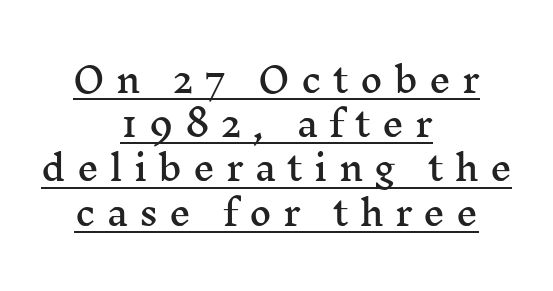
Character widths vary here, with narrow letters taking less room than wide ones. The font family rendered here belongs to the serif group. The rendering uses a moderate line-height, typical for paragraphs. Caption: lettering with a line underneath. This is the regular roman posture of the typeface. If you folded the block vertically in half, each line would mirror itself in length.
